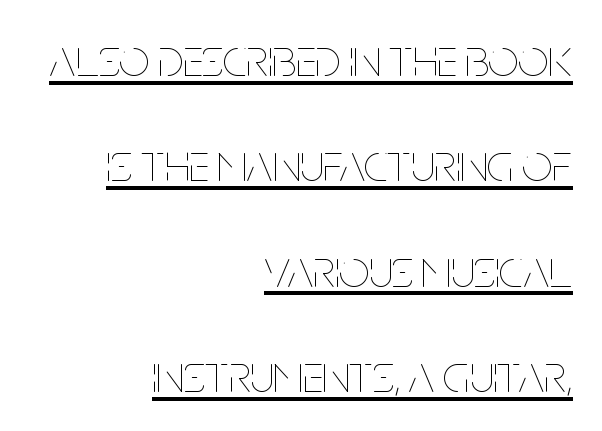
The image shows 53 px thin, condensed type, upright; set right-aligned, loose line spacing (1.99x), normal letter spacing, underlined; low stroke contrast and a large x-height.
